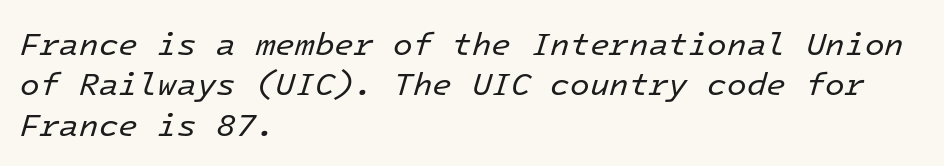
{"italic": "yes", "lean": "right", "slant_degrees": 16, "bold": "no", "weight": "regular", "width": "normal", "stroke_contrast": "low", "x_height": "medium", "monospaced": "yes", "underline": "no", "align": "left", "line_spacing": "normal", "line_spacing_ratio": 1.26, "letter_spacing": "normal", "letter_spacing_em": 0.0, "glyph_px": 32}
